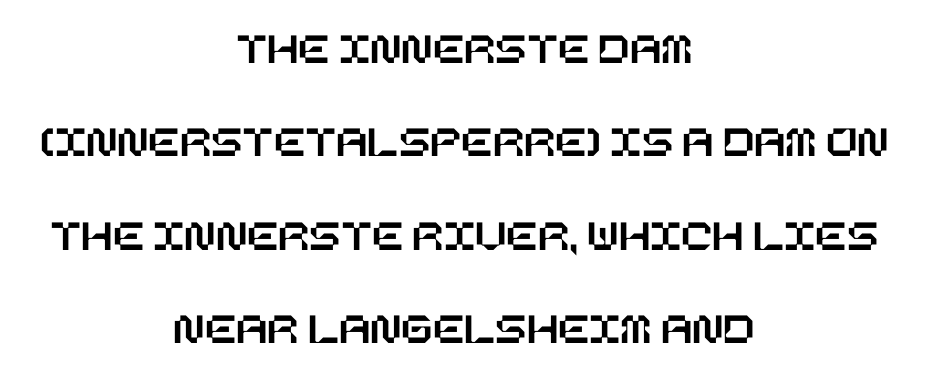
{"italic": "no", "width": "normal", "stroke_contrast": "low", "x_height": "large", "underline": "no", "align": "center", "line_spacing": "loose", "line_spacing_ratio": 2.03, "letter_spacing": "normal", "letter_spacing_em": 0.0, "glyph_px": 46}
